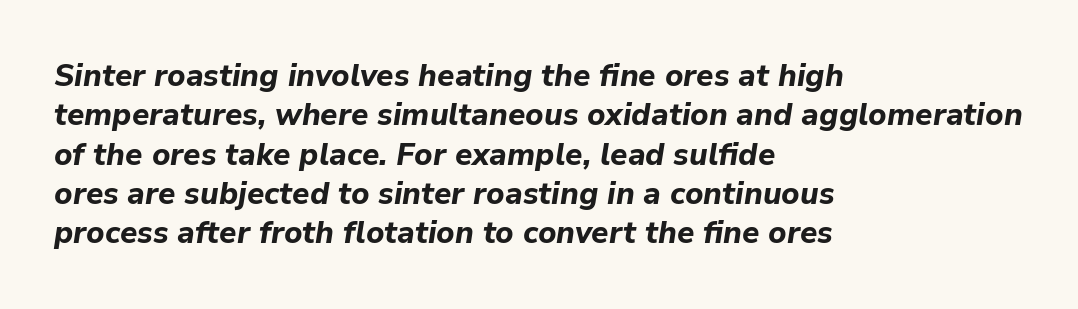
Alignment: flush left. A normal amount of white space separates one row of letters from the next. Each word holds together tightly as a unit, with standard inter-letter gaps. The string is rendered with underlining switched off.
